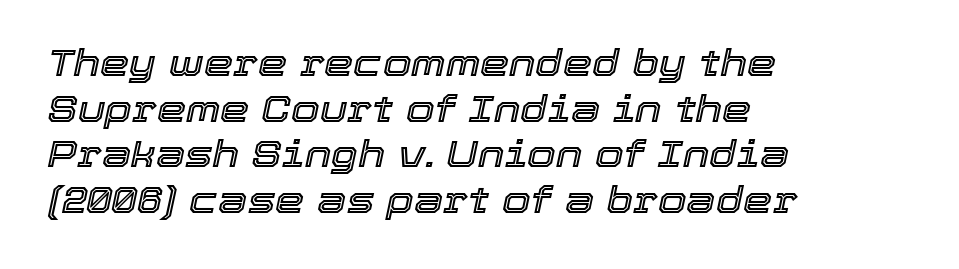
Caption: standard tracking, unaltered. The axis of the letterforms is tilted away from vertical. No word sits above an underline. Visually the block forms a straight wall on the left and a jagged coastline on the right.
